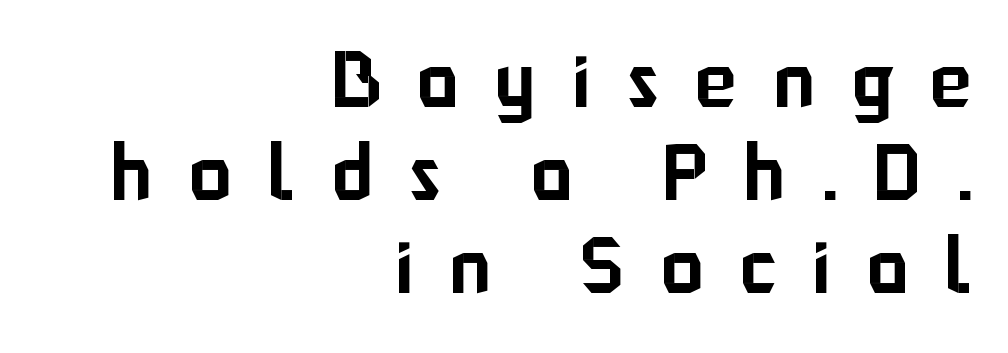
Character widths vary here, with narrow letters taking less room than wide ones. Descender tails drop into unmarked territory. Where is the straight margin? On the right. Nothing sits at the stroke ends, so this counts as sans-serif. Nope, not italic — everything's standing straight. The face used here is rendered with a markedly widened letterfit.
